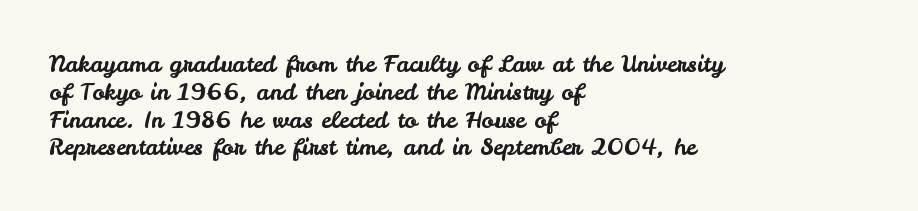
{"underline": "no", "align": "left", "line_spacing_ratio": 1.21, "letter_spacing": "normal", "letter_spacing_em": 0.0, "glyph_px": 23}
